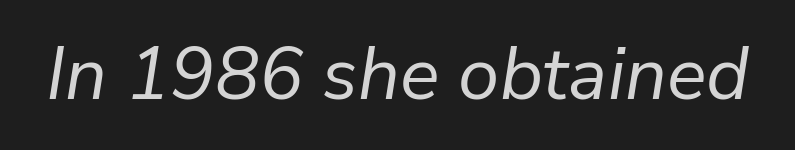
The cut favours lightness, reaching ordinary text weight at its darkest. The passage shown is typed in a proportional face where columns would drift. The typography opts for an oblique posture over an upright one. Nothing unusual about the tracking: characters are spaced as the font intends. Honestly, there is no underline to notice here at all.
